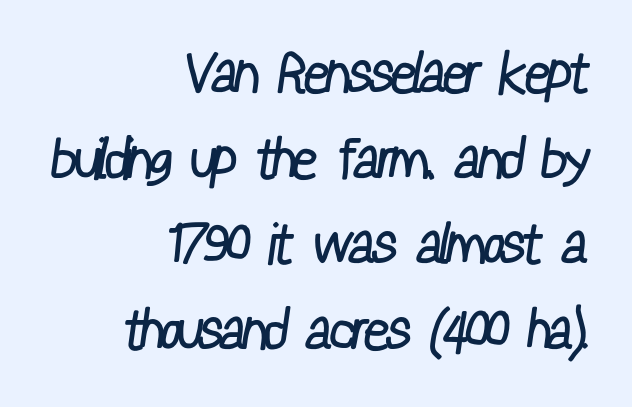
Q: Is the text bold? A: No.
Q: Is the typeface a serif or a sans-serif typeface? A: Sans-serif.
Q: Is the text underlined? A: No.
Q: How is the paragraph aligned? A: Right-aligned.
Q: Is the spacing between letters normal or unusually wide? A: Normal.
Q: Is the spacing between lines tight, normal or loose? A: Normal.
Q: Width (condensed, normal, or wide)? A: Condensed.
Q: Stroke contrast? A: Low.
Q: x-height? A: Medium.
Q: Monospaced? A: No.
